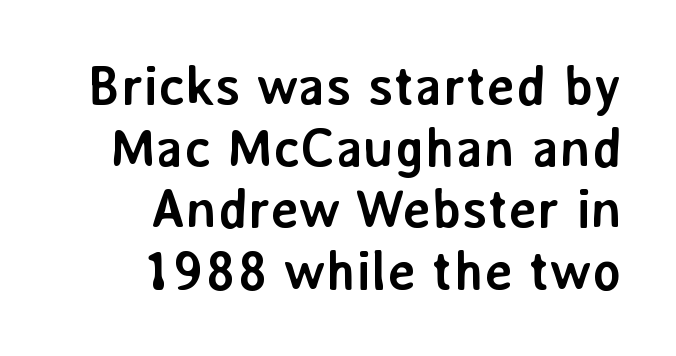
{"serif": "no", "italic": "no", "bold": "yes", "weight": "semibold", "width": "normal", "stroke_contrast": "low", "x_height": "medium", "monospaced": "no", "underline": "no", "align": "right", "line_spacing": "tight", "line_spacing_ratio": 1.12, "letter_spacing": "normal", "letter_spacing_em": 0.0, "glyph_px": 55}
